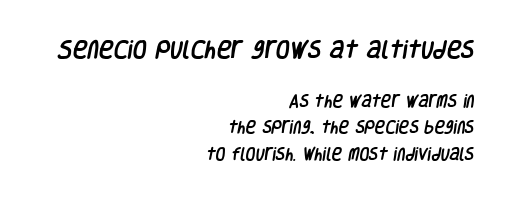
Q: Is the text underlined? A: No.
Q: How is the paragraph aligned? A: Right-aligned.
Q: Is the spacing between letters normal or unusually wide? A: Normal.
Q: Which block of text is set in a larger size, the first (top) or the second (bottom)? A: The first (top) one.
